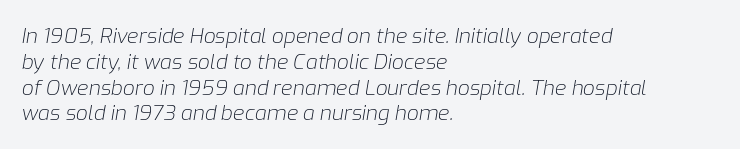
{"italic": "yes", "lean": "right", "slant_degrees": 9, "bold": "no", "underline": "no", "align": "left", "line_spacing_ratio": 1.23, "letter_spacing": "normal", "letter_spacing_em": 0.0, "glyph_px": 21}
